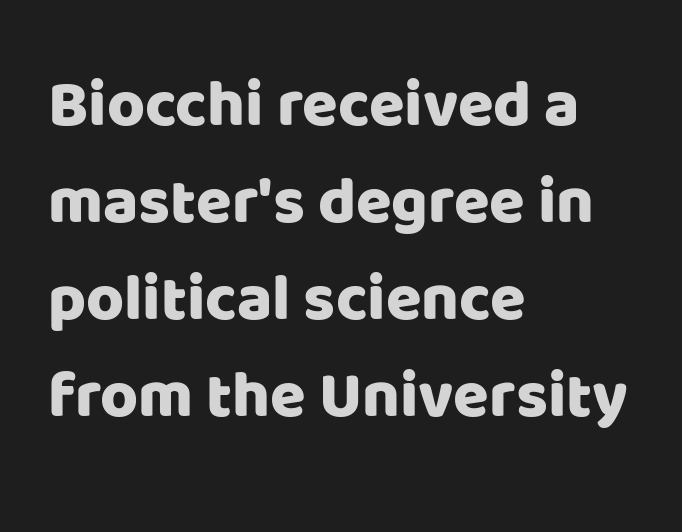
The image shows 65 px sans-serif type, upright; set left-aligned, normal line spacing (1.49x), normal letter spacing, not underlined; low stroke contrast and a large x-height.
